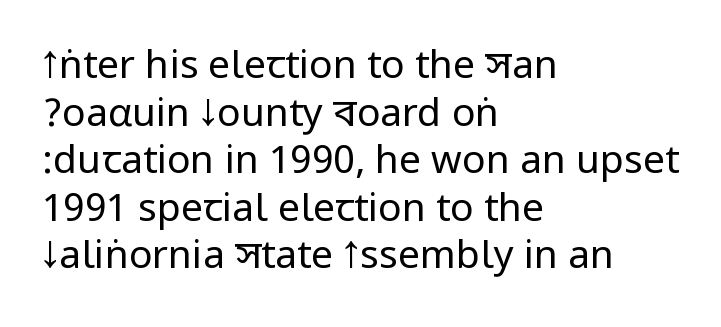
{"serif": "no", "italic": "no", "bold": "no", "weight": "regular", "width": "condensed", "stroke_contrast": "low", "underline": "no", "align": "left", "line_spacing_ratio": 1.22, "letter_spacing": "normal", "letter_spacing_em": 0.0, "glyph_px": 39}
